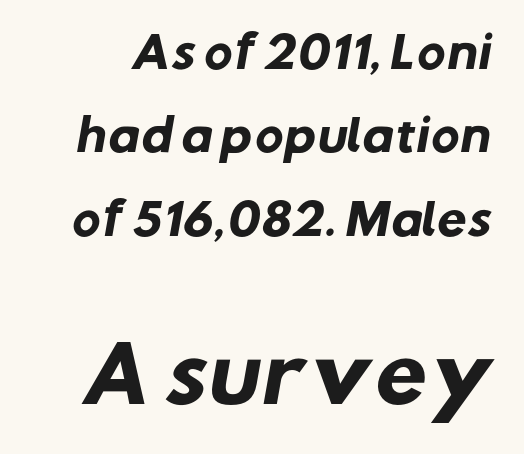
{"serif": "no", "bold": "yes", "weight": "heavy", "width": "normal", "stroke_contrast": "low", "x_height": "medium", "monospaced": "no", "underline": "no", "line_spacing": "loose", "line_spacing_ratio": 1.94, "letter_spacing": "normal", "letter_spacing_em": 0.0, "larger_block": "second", "size_ratio": 1.74, "glyph_px": 75}
